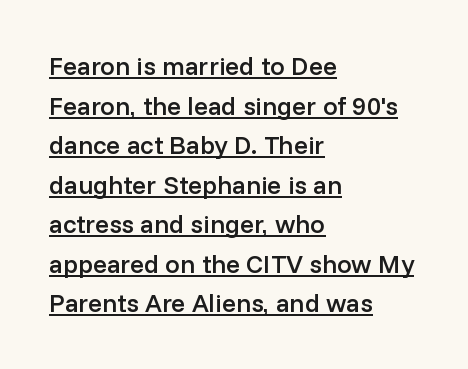
Q: Is the text bold? A: Semi-bold.
Q: Is the text italic (slanted)? A: No, it is upright.
Q: Is the text underlined? A: Yes.
Q: How is the paragraph aligned? A: Left-aligned.
Q: Is the spacing between letters normal or unusually wide? A: Normal.
Q: Is the spacing between lines tight, normal or loose? A: Normal.
